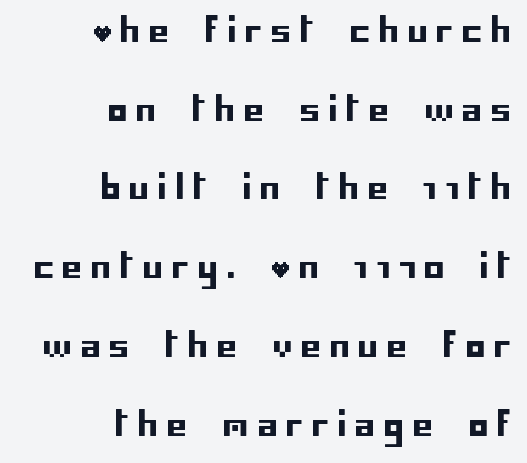
The image shows 32 px sans-serif type, upright; set right-aligned, loose line spacing (2.46x), unusually wide letter spacing (+0.28 em), not underlined; low stroke contrast and a large x-height.
